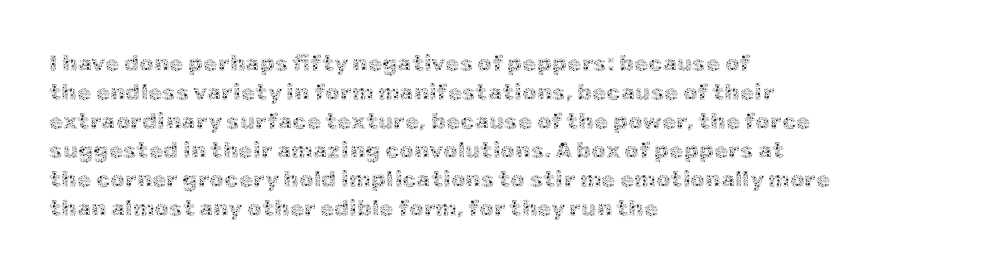
Q: Is the text bold? A: No.
Q: Is the text italic (slanted)? A: No, it is upright.
Q: Is the text underlined? A: No.
Q: How is the paragraph aligned? A: Left-aligned.
Q: Is the spacing between letters normal or unusually wide? A: Normal.
Q: Is the spacing between lines tight, normal or loose? A: Normal.
